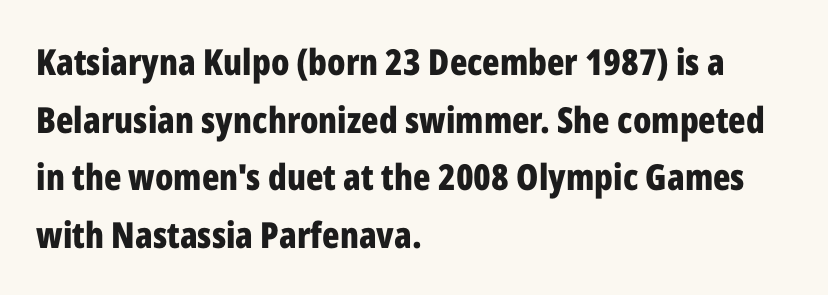
{"serif": "no", "italic": "no", "bold": "yes", "weight": "bold", "width": "condensed", "stroke_contrast": "low", "x_height": "medium", "monospaced": "no", "underline": "no", "align": "left", "line_spacing": "normal", "line_spacing_ratio": 1.6, "letter_spacing": "normal", "letter_spacing_em": 0.0, "glyph_px": 36}
